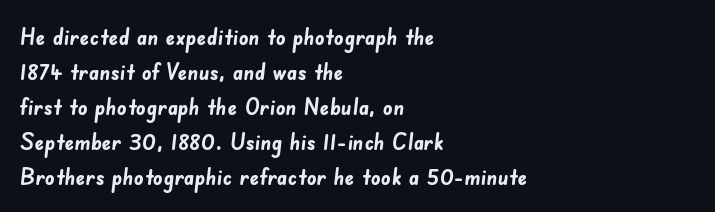
Q: Is the text bold? A: Yes.
Q: Is the text underlined? A: No.
Q: How is the paragraph aligned? A: Left-aligned.
Q: Is the spacing between letters normal or unusually wide? A: Normal.
Q: Is the spacing between lines tight, normal or loose? A: Normal.
